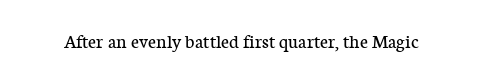
Q: Is the text bold? A: No.
Q: Is the text italic (slanted)? A: No, it is upright.
Q: Is the text underlined? A: No.
Q: Is the spacing between letters normal or unusually wide? A: Normal.
